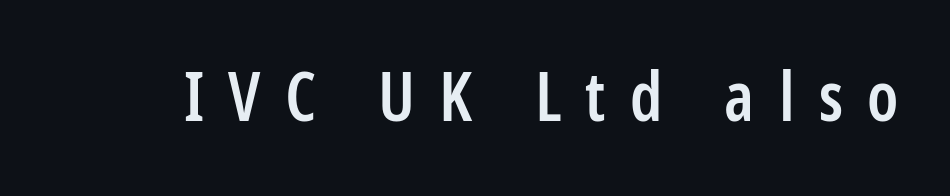
Unlike a traditional serif, this face leaves its strokes unadorned. The specimen omits any rule beneath the text block's lines. Does extra space separate the letters? Yes, quite a lot of it. As a designer I'd log this as weight 600, semibold. A typesetter would mark this as roman, not italic.
